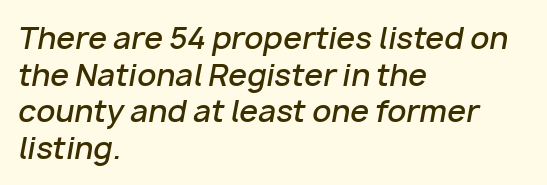
{"italic": "yes", "lean": "right", "slant_degrees": 10, "bold": "semi", "weight": "semibold", "width": "normal", "stroke_contrast": "low", "x_height": "medium", "monospaced": "no", "underline": "no", "align": "left", "line_spacing_ratio": 1.22, "letter_spacing": "normal", "letter_spacing_em": 0.0, "glyph_px": 30}
